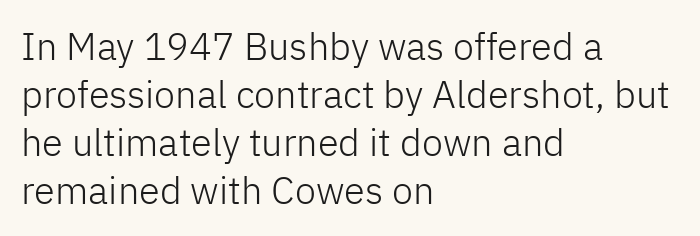
{"serif": "no", "italic": "no", "bold": "no", "weight": "light", "width": "normal", "stroke_contrast": "low", "x_height": "medium", "monospaced": "no", "underline": "no", "align": "left", "line_spacing": "normal", "line_spacing_ratio": 1.26, "letter_spacing": "normal", "letter_spacing_em": 0.0, "glyph_px": 38}
